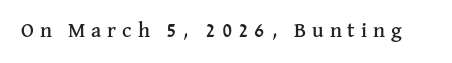
The tracking reads as deliberately expanded to a designer's eye. The letters stand upright; this is a roman face. Anything drawn beneath the words? Only blank space.
